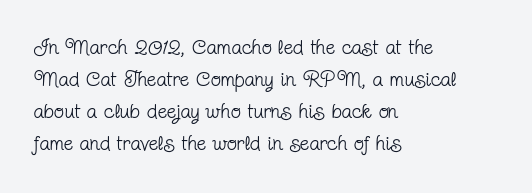
Q: Is the text bold? A: No.
Q: Is the text italic (slanted)? A: No, it is upright.
Q: Is the text underlined? A: No.
Q: How is the paragraph aligned? A: Left-aligned.
Q: Is the spacing between letters normal or unusually wide? A: Normal.
Q: Is the spacing between lines tight, normal or loose? A: Normal.
